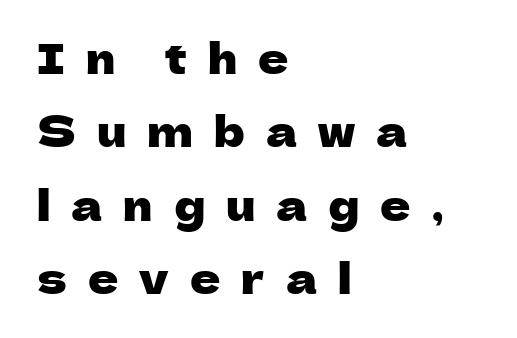
Q: Is the text italic (slanted)? A: No, it is upright.
Q: Is the typeface a serif or a sans-serif typeface? A: Sans-serif.
Q: Is the text underlined? A: No.
Q: How is the paragraph aligned? A: Left-aligned.
Q: Is the spacing between letters normal or unusually wide? A: Unusually wide.
Q: Width (condensed, normal, or wide)? A: Normal.
Q: Stroke contrast? A: Low.
Q: x-height? A: Medium.
Q: Monospaced? A: No.
